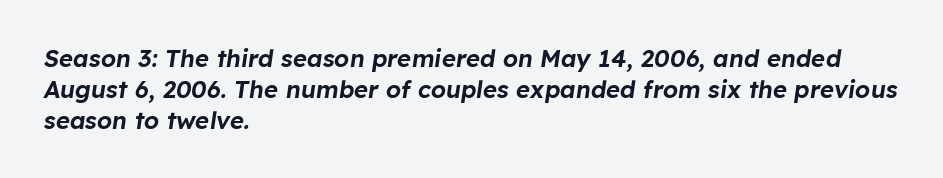
Q: Is the text italic (slanted)? A: Yes, it leans right by about 8 degrees.
Q: Is the text underlined? A: No.
Q: How is the paragraph aligned? A: Left-aligned.
Q: Is the spacing between letters normal or unusually wide? A: Normal.
Q: Is the spacing between lines tight, normal or loose? A: Normal.
